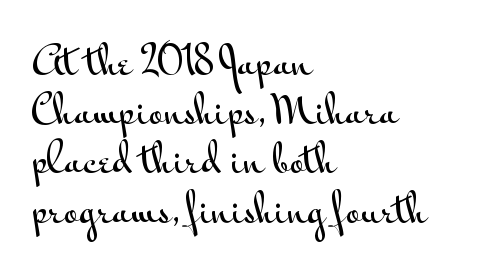
{"serif": "no", "width": "wide", "stroke_contrast": "medium", "x_height": "small", "monospaced": "no", "underline": "no", "align": "left", "line_spacing_ratio": 1.23, "letter_spacing": "normal", "letter_spacing_em": 0.0, "glyph_px": 40}
